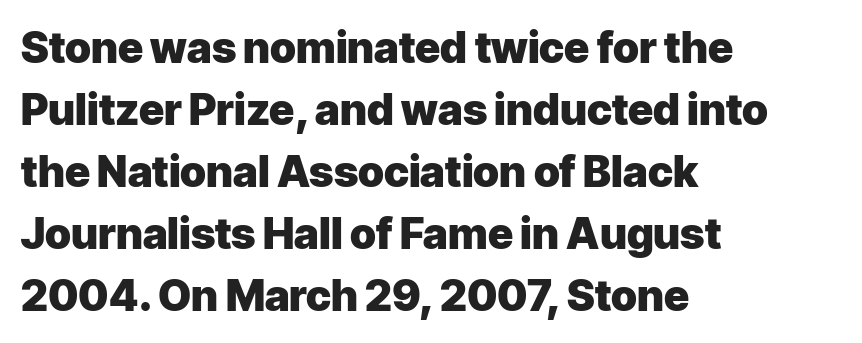
{"serif": "no", "italic": "no", "bold": "yes", "weight": "heavy", "width": "normal", "stroke_contrast": "low", "x_height": "medium", "monospaced": "no", "underline": "no", "align": "left", "line_spacing": "normal", "line_spacing_ratio": 1.44, "letter_spacing": "normal", "letter_spacing_em": 0.0, "glyph_px": 43}
